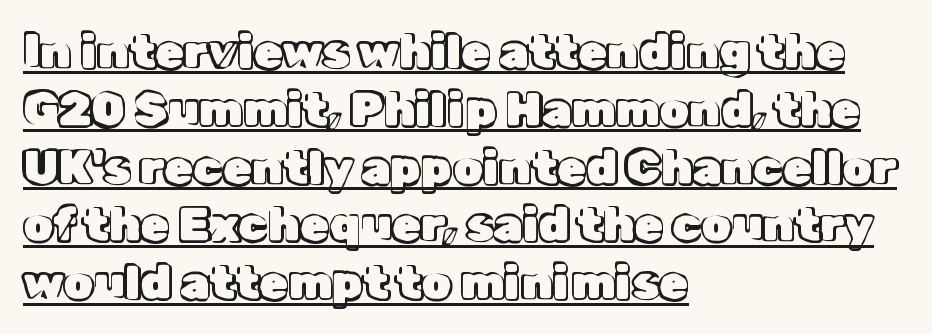
The image shows 47 px text type, upright; set left-aligned, line spacing 1.23x, normal letter spacing, underlined; a medium x-height.
